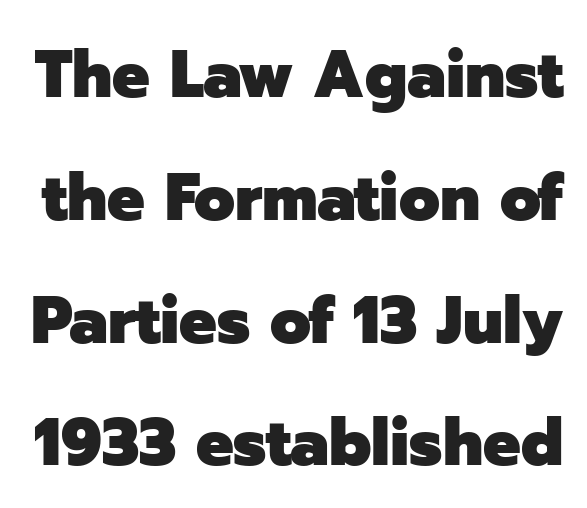
The image shows 66 px heavy sans-serif type, upright; set line spacing 1.86x, normal letter spacing, not underlined; low stroke contrast and a medium x-height.
